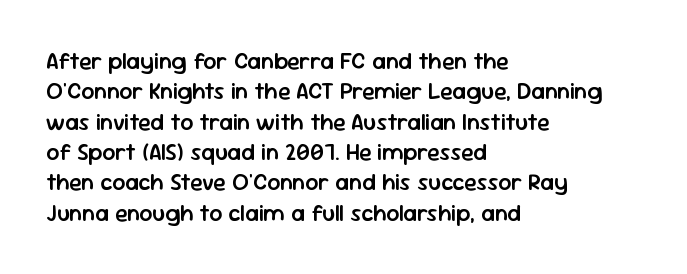
Q: Is the text bold? A: Semi-bold.
Q: Is the text italic (slanted)? A: No, it is upright.
Q: Is the text underlined? A: No.
Q: How is the paragraph aligned? A: Left-aligned.
Q: Is the spacing between letters normal or unusually wide? A: Normal.
Q: Is the spacing between lines tight, normal or loose? A: Normal.
